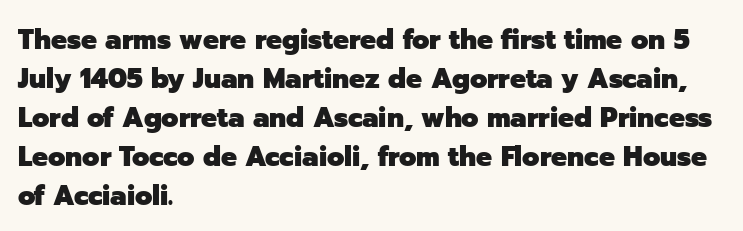
The image shows 28 px heavy sans-serif type, upright; set left-aligned, normal line spacing (1.39x), normal letter spacing, not underlined; low stroke contrast and a medium x-height.
